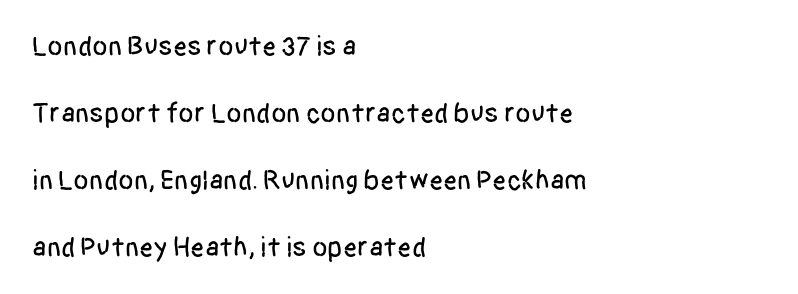
{"serif": "no", "italic": "no", "width": "condensed", "stroke_contrast": "low", "x_height": "large", "monospaced": "no", "underline": "no", "align": "left", "line_spacing": "loose", "line_spacing_ratio": 2.39, "letter_spacing": "normal", "letter_spacing_em": 0.0, "glyph_px": 28}
